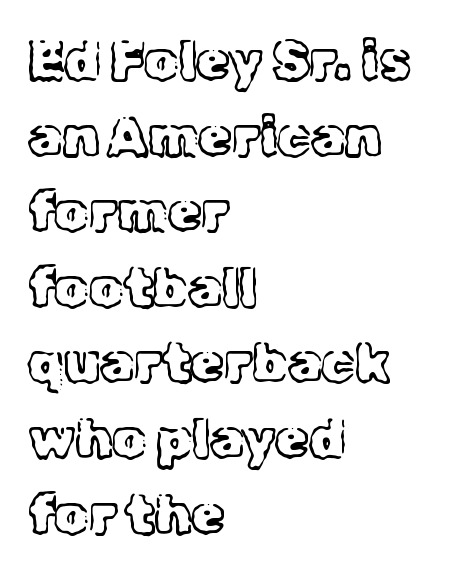
Q: Is the text bold? A: No.
Q: Is the text italic (slanted)? A: No, it is upright.
Q: Is the typeface a serif or a sans-serif typeface? A: Serif.
Q: Is the text underlined? A: No.
Q: How is the paragraph aligned? A: Left-aligned.
Q: Is the spacing between letters normal or unusually wide? A: Normal.
Q: Is the spacing between lines tight, normal or loose? A: Normal.
Q: Width (condensed, normal, or wide)? A: Normal.
Q: x-height? A: Medium.
Q: Monospaced? A: No.
